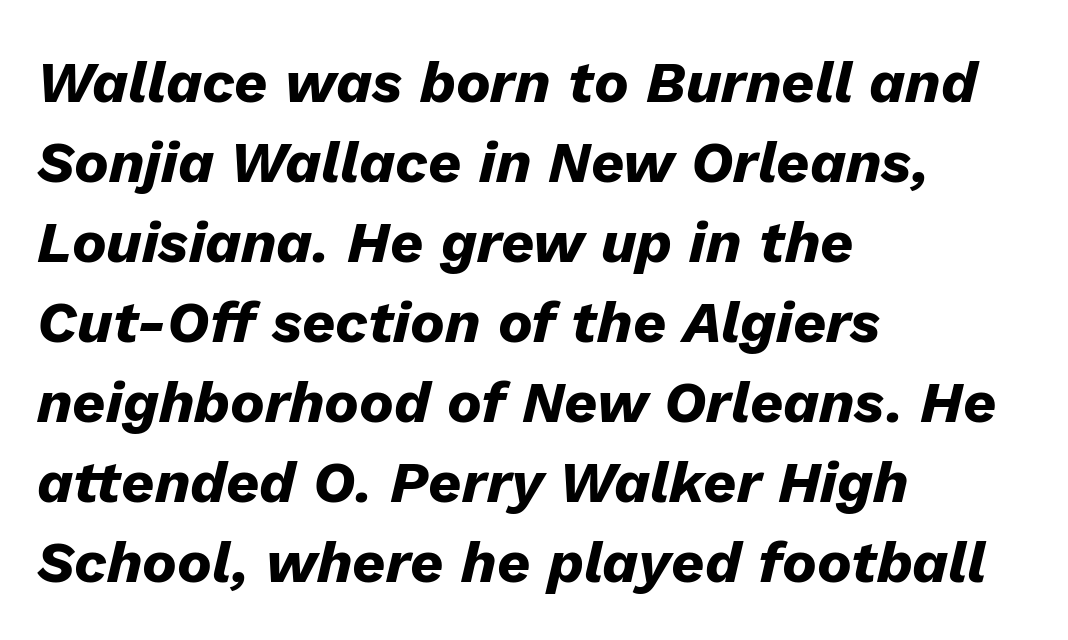
Q: Is the text bold? A: Yes.
Q: Is the text italic (slanted)? A: Yes, it leans right by about 13 degrees.
Q: Is the text underlined? A: No.
Q: How is the paragraph aligned? A: Left-aligned.
Q: Is the spacing between letters normal or unusually wide? A: Normal.
Q: Is the spacing between lines tight, normal or loose? A: Normal.
Q: Width (condensed, normal, or wide)? A: Normal.
Q: Stroke contrast? A: Low.
Q: x-height? A: Medium.
Q: Monospaced? A: No.
